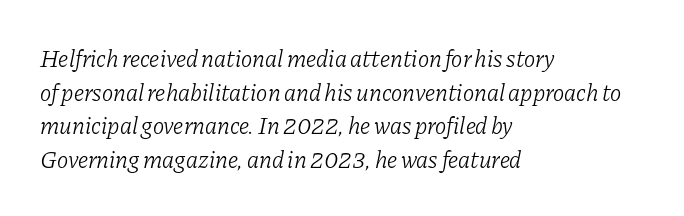
The image shows 24 px text type, italic (leaning right); set left-aligned, normal line spacing (1.4x), normal letter spacing, not underlined.
